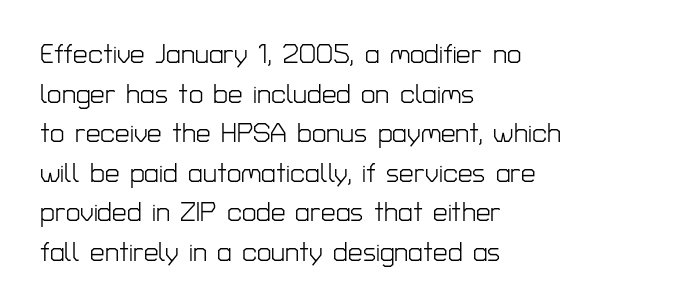
{"italic": "no", "bold": "no", "underline": "no", "align": "left", "line_spacing": "normal", "line_spacing_ratio": 1.52, "letter_spacing": "normal", "letter_spacing_em": 0.0, "glyph_px": 26}
